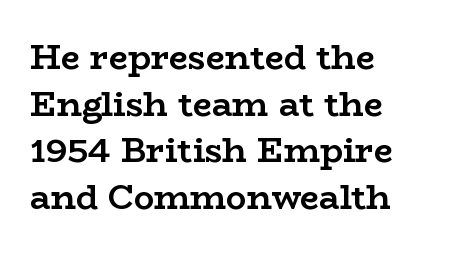
Q: Is the text bold? A: Yes.
Q: Is the text italic (slanted)? A: No, it is upright.
Q: Is the typeface a serif or a sans-serif typeface? A: Serif.
Q: Is the text underlined? A: No.
Q: How is the paragraph aligned? A: Left-aligned.
Q: Is the spacing between letters normal or unusually wide? A: Normal.
Q: Is the spacing between lines tight, normal or loose? A: Normal.
Q: Width (condensed, normal, or wide)? A: Wide.
Q: Stroke contrast? A: Low.
Q: x-height? A: Medium.
Q: Monospaced? A: No.
